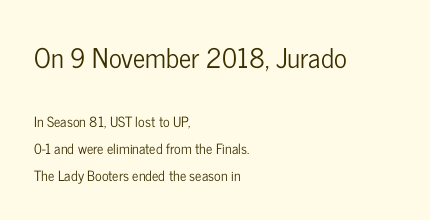
Q: Is the text italic (slanted)? A: No, it is upright.
Q: Is the text underlined? A: No.
Q: How is the paragraph aligned? A: Left-aligned.
Q: Is the spacing between letters normal or unusually wide? A: Normal.
Q: Is the spacing between lines tight, normal or loose? A: Loose.
Q: Which block of text is set in a larger size, the first (top) or the second (bottom)? A: The first (top) one.
